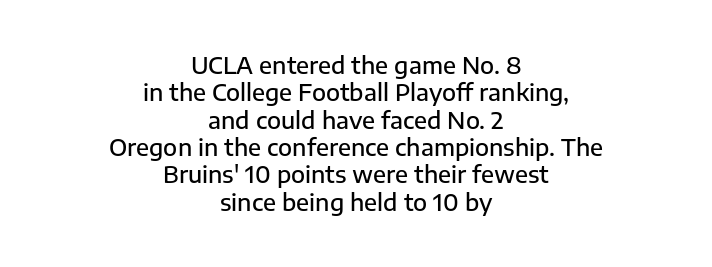
Horizontal alignment here is central, giving a formal, balanced look. Rule under the text: the space is simply empty. Does the lettering tilt? It doesn't — this is upright. You could call the tracking neutral — neither tight nor loose. A somewhat darkened texture: the type is semibold rather than bold.
